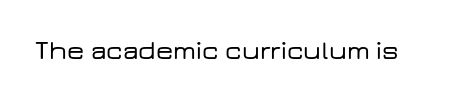
{"italic": "no", "underline": "no", "letter_spacing": "normal", "letter_spacing_em": 0.0, "glyph_px": 27}
